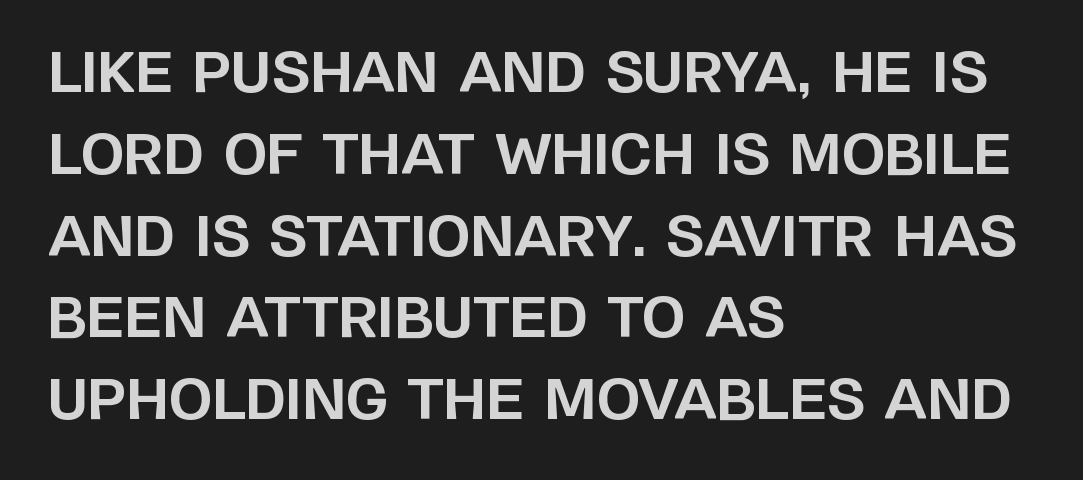
{"serif": "no", "italic": "no", "bold": "yes", "weight": "bold", "width": "normal", "stroke_contrast": "low", "x_height": "large", "monospaced": "no", "underline": "no", "align": "left", "line_spacing": "normal", "line_spacing_ratio": 1.46, "letter_spacing": "normal", "letter_spacing_em": 0.0, "glyph_px": 56}
